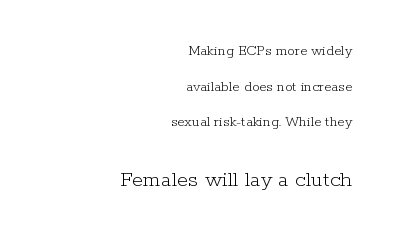
Q: Is the text bold? A: No.
Q: Is the text italic (slanted)? A: No, it is upright.
Q: Is the text underlined? A: No.
Q: How is the paragraph aligned? A: Right-aligned.
Q: Is the spacing between letters normal or unusually wide? A: Normal.
Q: Is the spacing between lines tight, normal or loose? A: Loose.
Q: Which block of text is set in a larger size, the first (top) or the second (bottom)? A: The second (bottom) one.
